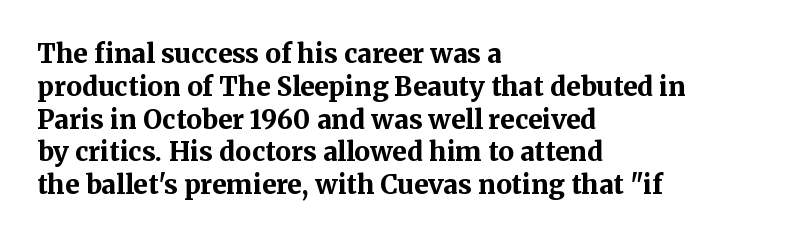
Q: Is the text bold? A: Yes.
Q: Is the text italic (slanted)? A: No, it is upright.
Q: Is the text underlined? A: No.
Q: How is the paragraph aligned? A: Left-aligned.
Q: Is the spacing between letters normal or unusually wide? A: Normal.
Q: Is the spacing between lines tight, normal or loose? A: Normal.
